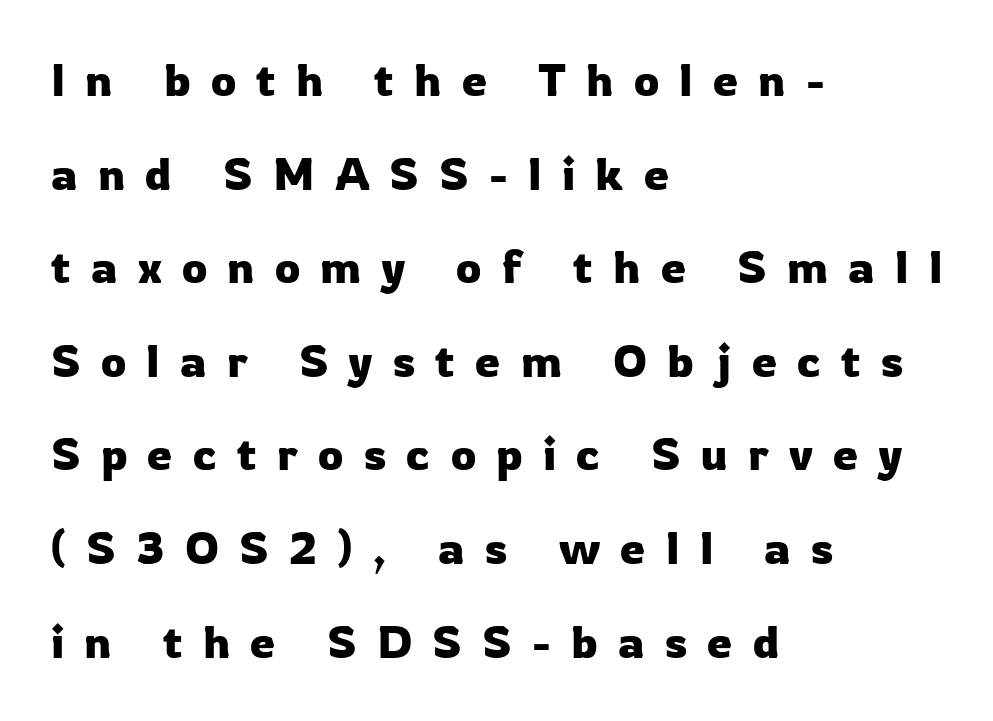
The image shows 45 px sans-serif type, upright; set left-aligned, loose line spacing (2.08x), unusually wide letter spacing (+0.45 em), not underlined; low stroke contrast and a medium x-height.
